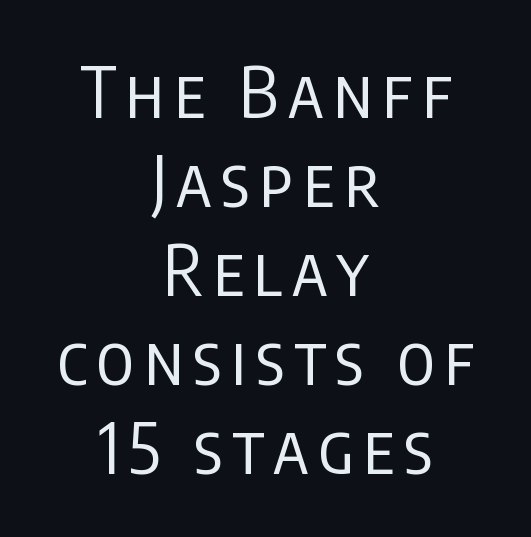
Q: Is the text bold? A: No.
Q: Is the text italic (slanted)? A: No, it is upright.
Q: Is the typeface a serif or a sans-serif typeface? A: Sans-serif.
Q: Is the text underlined? A: No.
Q: How is the paragraph aligned? A: Centered.
Q: Is the spacing between lines tight, normal or loose? A: Normal.
Q: Width (condensed, normal, or wide)? A: Condensed.
Q: Stroke contrast? A: Low.
Q: x-height? A: Large.
Q: Monospaced? A: No.
